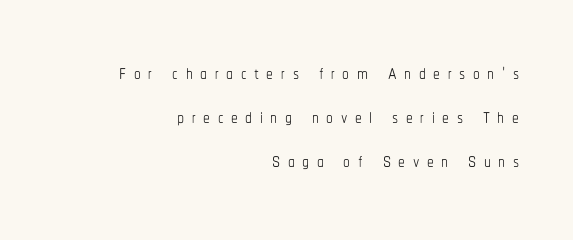
Q: Is the text bold? A: No.
Q: Is the text italic (slanted)? A: No, it is upright.
Q: Is the text underlined? A: No.
Q: How is the paragraph aligned? A: Right-aligned.
Q: Is the spacing between letters normal or unusually wide? A: Unusually wide.
Q: Is the spacing between lines tight, normal or loose? A: Normal.
